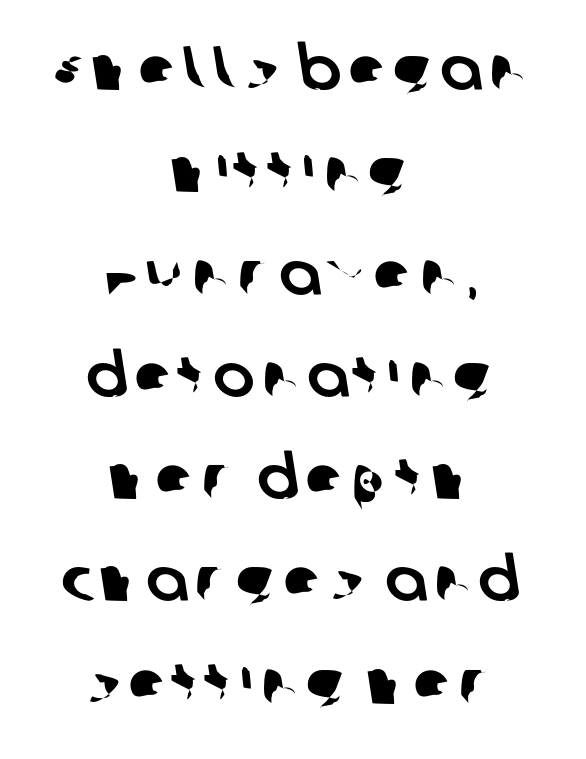
Q: Is the typeface a serif or a sans-serif typeface? A: Sans-serif.
Q: Is the text underlined? A: No.
Q: How is the paragraph aligned? A: Centered.
Q: Is the spacing between lines tight, normal or loose? A: Normal.
Q: Width (condensed, normal, or wide)? A: Normal.
Q: Stroke contrast? A: Low.
Q: x-height? A: Large.
Q: Monospaced? A: No.
